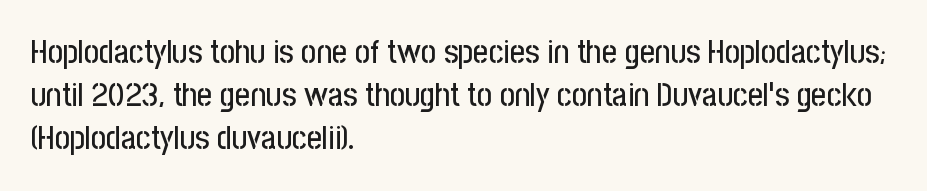
{"serif": "no", "italic": "no", "width": "condensed", "stroke_contrast": "low", "x_height": "medium", "monospaced": "no", "underline": "no", "align": "left", "line_spacing": "normal", "line_spacing_ratio": 1.3, "letter_spacing": "normal", "letter_spacing_em": 0.0, "glyph_px": 33}
